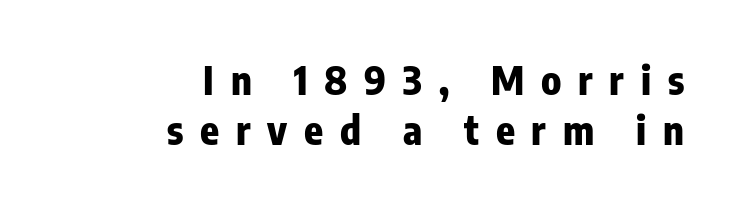
The image shows 39 px heavy, condensed sans-serif type, upright; set right-aligned, normal line spacing (1.27x), unusually wide letter spacing (+0.43 em), not underlined; low stroke contrast and a medium x-height.
